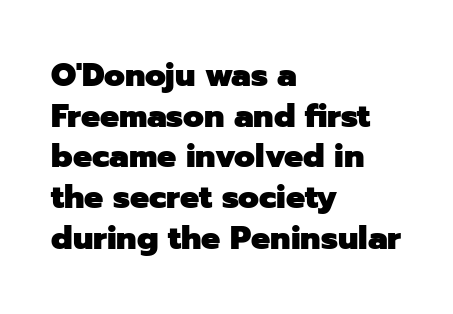
{"serif": "no", "italic": "no", "bold": "yes", "weight": "heavy", "width": "normal", "stroke_contrast": "low", "x_height": "medium", "monospaced": "no", "underline": "no", "align": "left", "line_spacing": "normal", "line_spacing_ratio": 1.27, "letter_spacing": "normal", "letter_spacing_em": 0.0, "glyph_px": 32}
